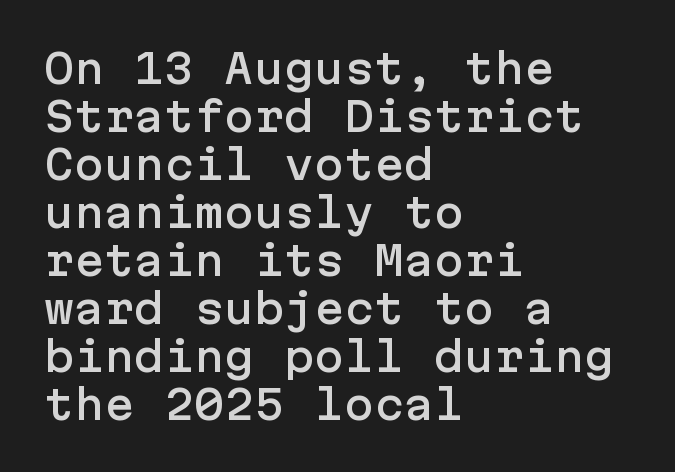
The image shows 40 px sans-serif type, upright; set left-aligned, line spacing 1.2x, normal letter spacing, not underlined; low stroke contrast and a medium x-height.
